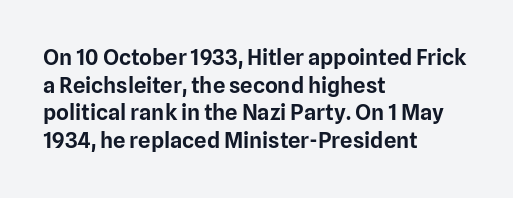
Q: Is the text italic (slanted)? A: No, it is upright.
Q: Is the text underlined? A: No.
Q: How is the paragraph aligned? A: Left-aligned.
Q: Is the spacing between letters normal or unusually wide? A: Normal.
Q: Is the spacing between lines tight, normal or loose? A: Normal.
